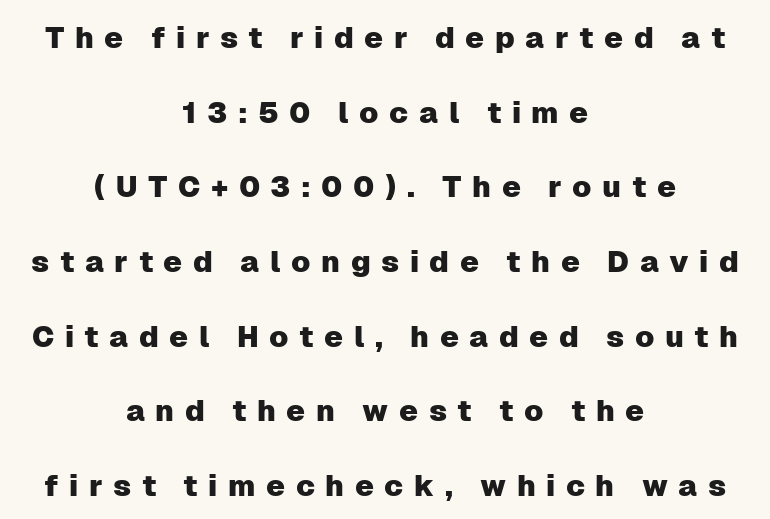
Q: Is the text italic (slanted)? A: No, it is upright.
Q: Is the typeface a serif or a sans-serif typeface? A: Sans-serif.
Q: Is the text underlined? A: No.
Q: How is the paragraph aligned? A: Centered.
Q: Is the spacing between letters normal or unusually wide? A: Unusually wide.
Q: Is the spacing between lines tight, normal or loose? A: Loose.
Q: Width (condensed, normal, or wide)? A: Normal.
Q: Stroke contrast? A: Low.
Q: x-height? A: Medium.
Q: Monospaced? A: No.
